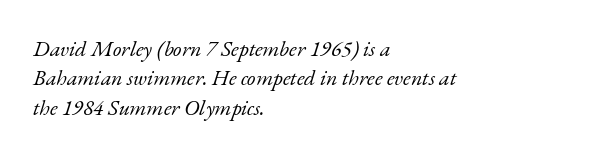
Q: Is the text bold? A: No.
Q: Is the text italic (slanted)? A: Yes, it leans right by about 17 degrees.
Q: Is the text underlined? A: No.
Q: How is the paragraph aligned? A: Left-aligned.
Q: Is the spacing between letters normal or unusually wide? A: Normal.
Q: Is the spacing between lines tight, normal or loose? A: Normal.
